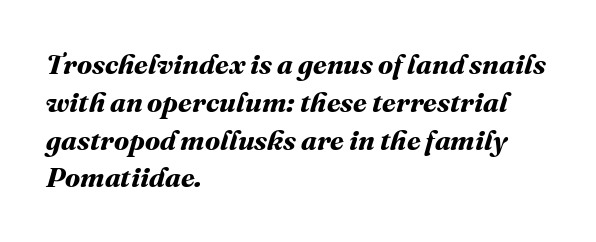
The image shows 28 px bold type; set left-aligned, normal line spacing (1.35x), normal letter spacing, not underlined; medium stroke contrast and a medium x-height.
